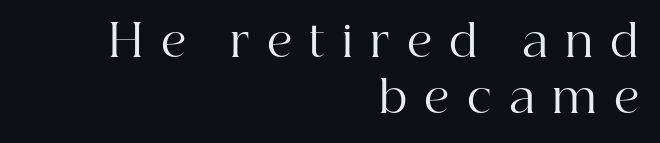
Q: Is the text bold? A: No.
Q: Is the text italic (slanted)? A: No, it is upright.
Q: Is the typeface a serif or a sans-serif typeface? A: Serif.
Q: Is the text underlined? A: No.
Q: How is the paragraph aligned? A: Right-aligned.
Q: Is the spacing between letters normal or unusually wide? A: Unusually wide.
Q: Is the spacing between lines tight, normal or loose? A: Normal.
Q: Width (condensed, normal, or wide)? A: Normal.
Q: Stroke contrast? A: High.
Q: x-height? A: Medium.
Q: Monospaced? A: No.
